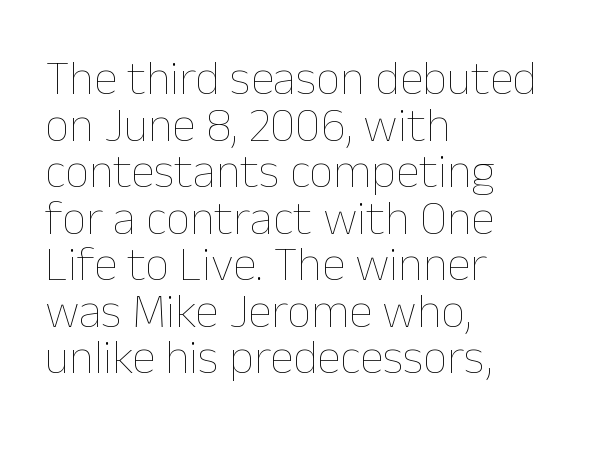
The image shows 48 px thin type, upright; set left-aligned, tight line spacing (0.97x), normal letter spacing, not underlined; low stroke contrast and a medium x-height.
